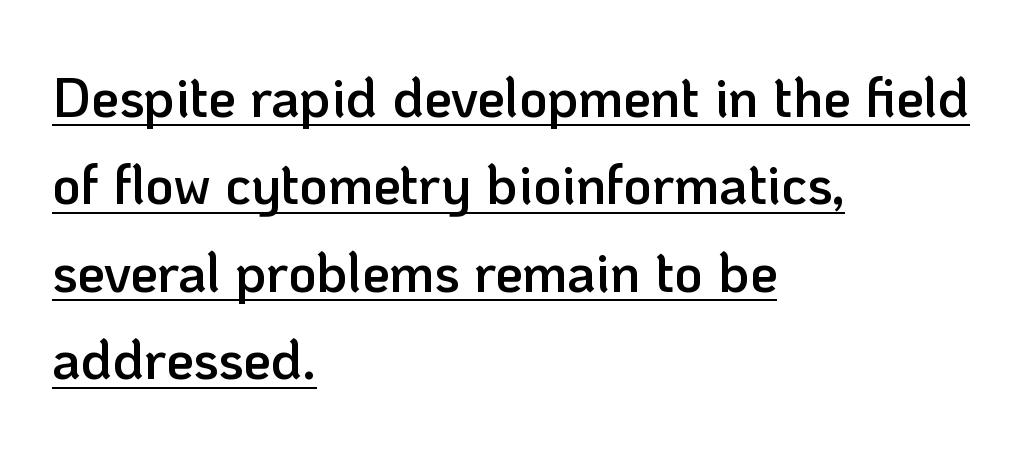
{"serif": "no", "italic": "no", "bold": "semi", "weight": "semibold", "width": "normal", "stroke_contrast": "low", "x_height": "medium", "monospaced": "no", "underline": "yes", "align": "left", "line_spacing": "normal", "line_spacing_ratio": 1.59, "letter_spacing": "normal", "letter_spacing_em": 0.0, "glyph_px": 55}
